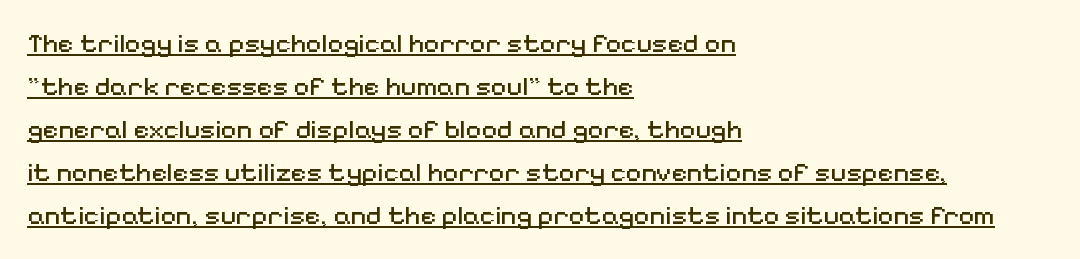
The face used here is rendered with its standard letterfit. Which margin do the lines hug? The left one — the right edge is uneven. The words here are underlined. The leading is moderate, giving the passage an even texture. It's the straight-up-and-down kind of type. The weight tops out at a normal text grade.
